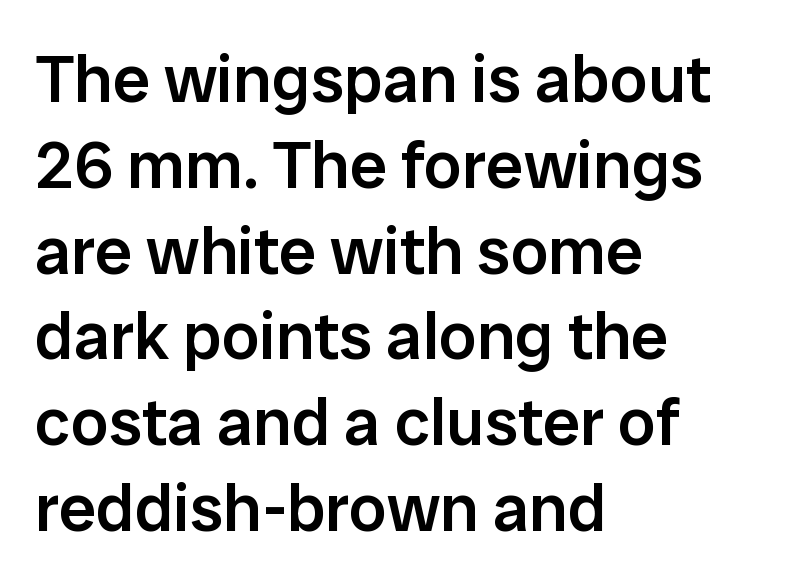
A typesetter would mark this as roman, not italic. A somewhat darkened texture: the type is semibold rather than bold. These lines are set flush left with a ragged right edge. Here the designer chose a conventional face with non-uniform glyph widths.
